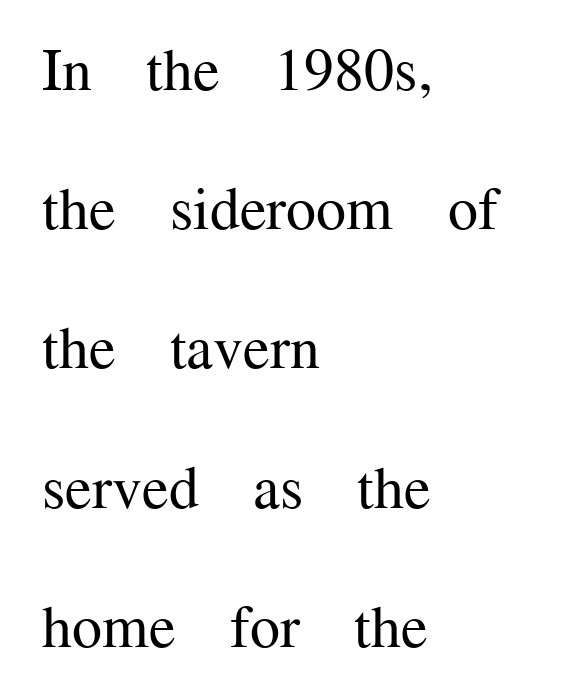
{"serif": "yes", "italic": "no", "bold": "no", "weight": "regular", "width": "normal", "stroke_contrast": "medium", "x_height": "medium", "monospaced": "no", "underline": "no", "align": "left", "line_spacing": "loose", "line_spacing_ratio": 2.32, "letter_spacing": "normal", "letter_spacing_em": 0.0, "glyph_px": 60}
